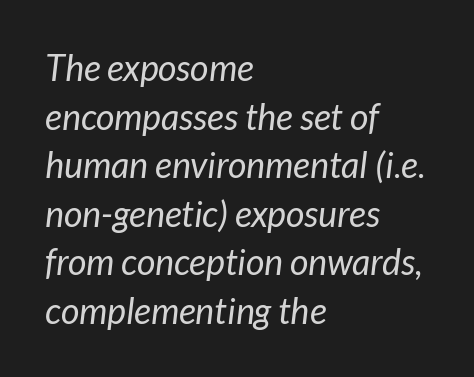
Q: Is the text bold? A: No.
Q: Is the text italic (slanted)? A: Yes, it leans right by about 7 degrees.
Q: Is the text underlined? A: No.
Q: How is the paragraph aligned? A: Left-aligned.
Q: Is the spacing between letters normal or unusually wide? A: Normal.
Q: Is the spacing between lines tight, normal or loose? A: Normal.
Q: Width (condensed, normal, or wide)? A: Normal.
Q: Stroke contrast? A: Low.
Q: x-height? A: Medium.
Q: Monospaced? A: No.
